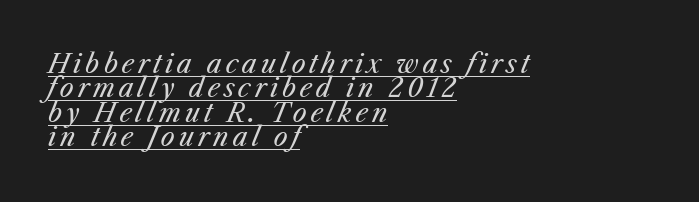
Q: Is the text bold? A: No.
Q: Is the text italic (slanted)? A: Yes, it leans right by about 25 degrees.
Q: Is the text underlined? A: Yes.
Q: How is the paragraph aligned? A: Left-aligned.
Q: Is the spacing between lines tight, normal or loose? A: Tight.
